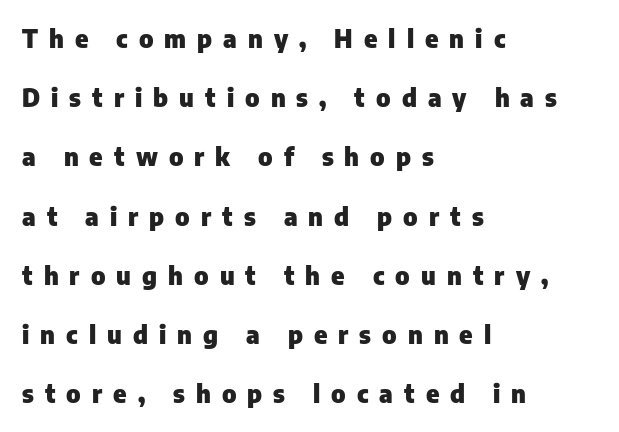
{"italic": "no", "bold": "yes", "underline": "no", "align": "left", "line_spacing": "loose", "line_spacing_ratio": 2.37, "letter_spacing": "wide", "letter_spacing_em": 0.44, "glyph_px": 25}
